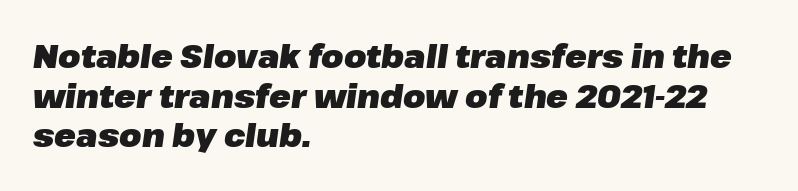
Tall strokes in this sample are angled rather than plumb. Do the characters align in a grid? No, the font is proportional. The line texture is even and compact thanks to regular tracking. Summary of weight: heavy, a full bold. Letters rest on an invisible, unmarked baseline. Where is the straight margin? On the left.
